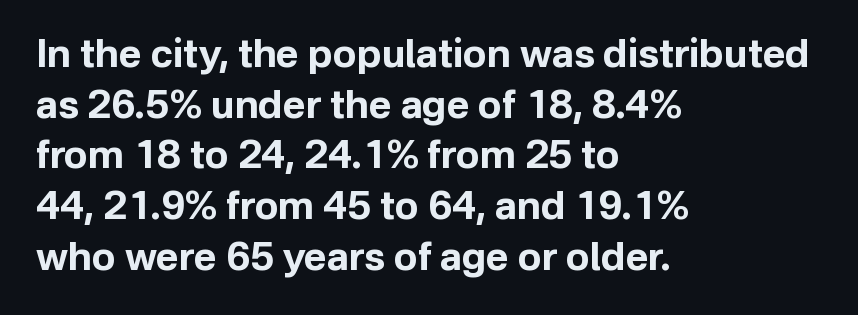
{"serif": "no", "italic": "no", "bold": "yes", "weight": "bold", "width": "normal", "stroke_contrast": "low", "x_height": "medium", "monospaced": "no", "underline": "no", "align": "left", "line_spacing": "normal", "line_spacing_ratio": 1.3, "letter_spacing": "normal", "letter_spacing_em": 0.0, "glyph_px": 39}
